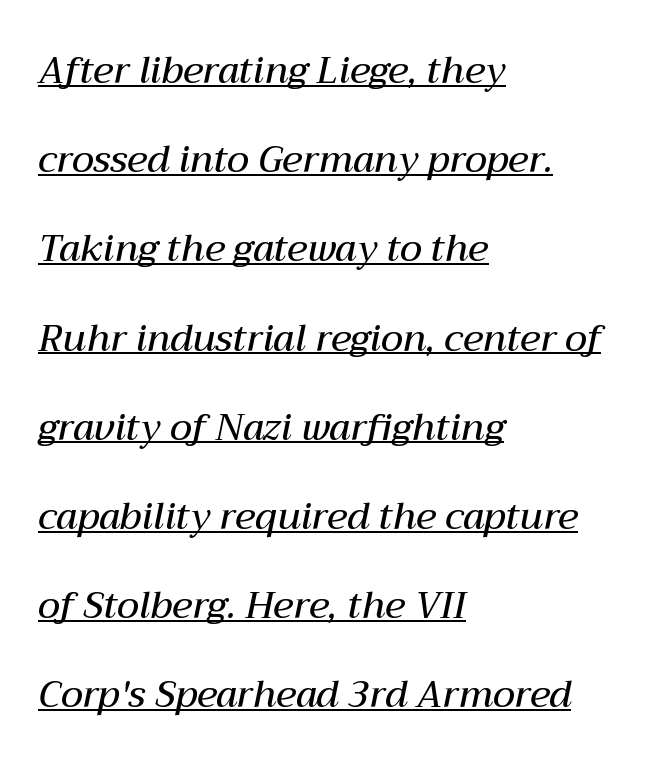
Q: Is the text bold? A: Semi-bold.
Q: Is the text italic (slanted)? A: Yes, it leans right by about 12 degrees.
Q: Is the text underlined? A: Yes.
Q: How is the paragraph aligned? A: Left-aligned.
Q: Is the spacing between letters normal or unusually wide? A: Normal.
Q: Is the spacing between lines tight, normal or loose? A: Loose.
Q: Width (condensed, normal, or wide)? A: Normal.
Q: Stroke contrast? A: Medium.
Q: x-height? A: Medium.
Q: Monospaced? A: No.
